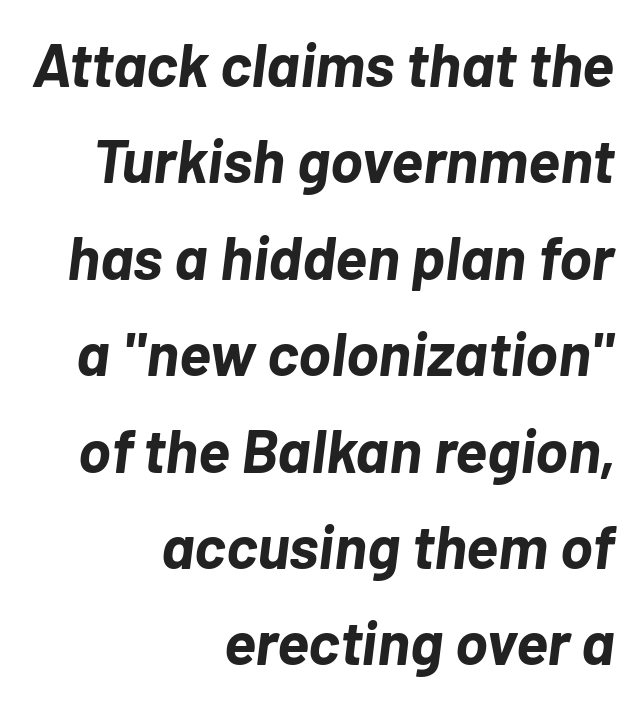
Just letters on the line, the space beneath them empty. Tracking here is standard; glyphs follow each other at the usual distance. The designer left line spacing at the default. Slant detected: the letters are inclined.
